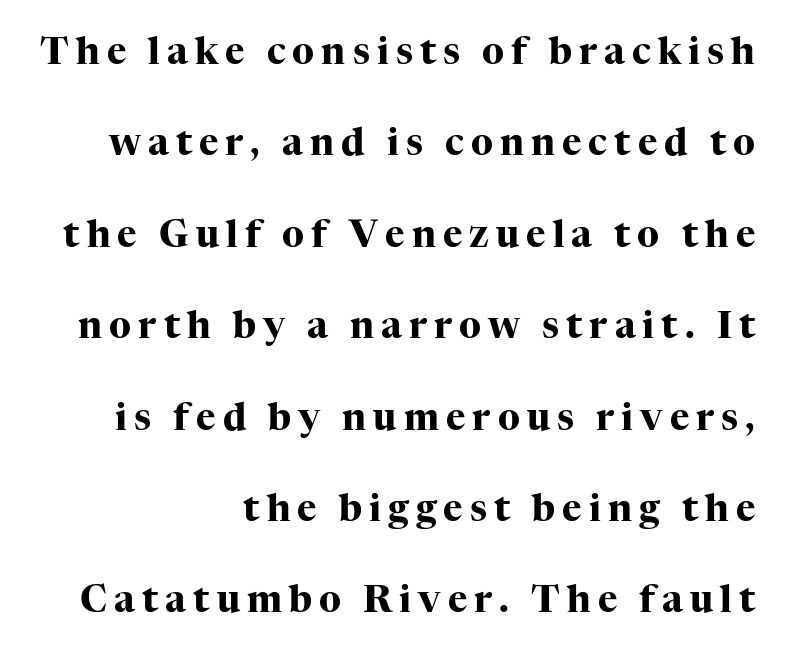
Q: Is the text bold? A: Yes.
Q: Is the text italic (slanted)? A: No, it is upright.
Q: Is the typeface a serif or a sans-serif typeface? A: Serif.
Q: Is the text underlined? A: No.
Q: How is the paragraph aligned? A: Right-aligned.
Q: Is the spacing between lines tight, normal or loose? A: Loose.
Q: Width (condensed, normal, or wide)? A: Normal.
Q: Stroke contrast? A: High.
Q: x-height? A: Medium.
Q: Monospaced? A: No.
